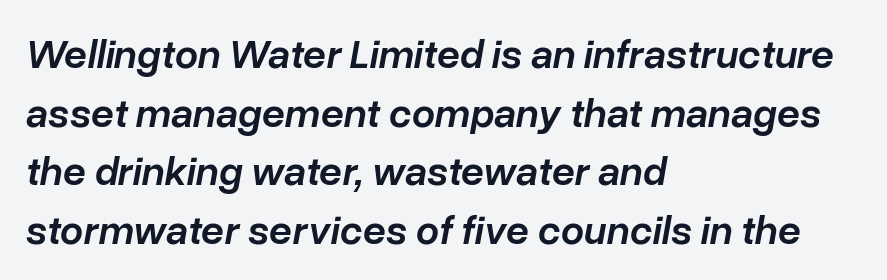
Q: Is the text bold? A: Semi-bold.
Q: Is the text italic (slanted)? A: Yes, it leans right by about 10 degrees.
Q: Is the text underlined? A: No.
Q: How is the paragraph aligned? A: Left-aligned.
Q: Is the spacing between letters normal or unusually wide? A: Normal.
Q: Is the spacing between lines tight, normal or loose? A: Normal.
Q: Width (condensed, normal, or wide)? A: Normal.
Q: Stroke contrast? A: Low.
Q: x-height? A: Medium.
Q: Monospaced? A: No.
